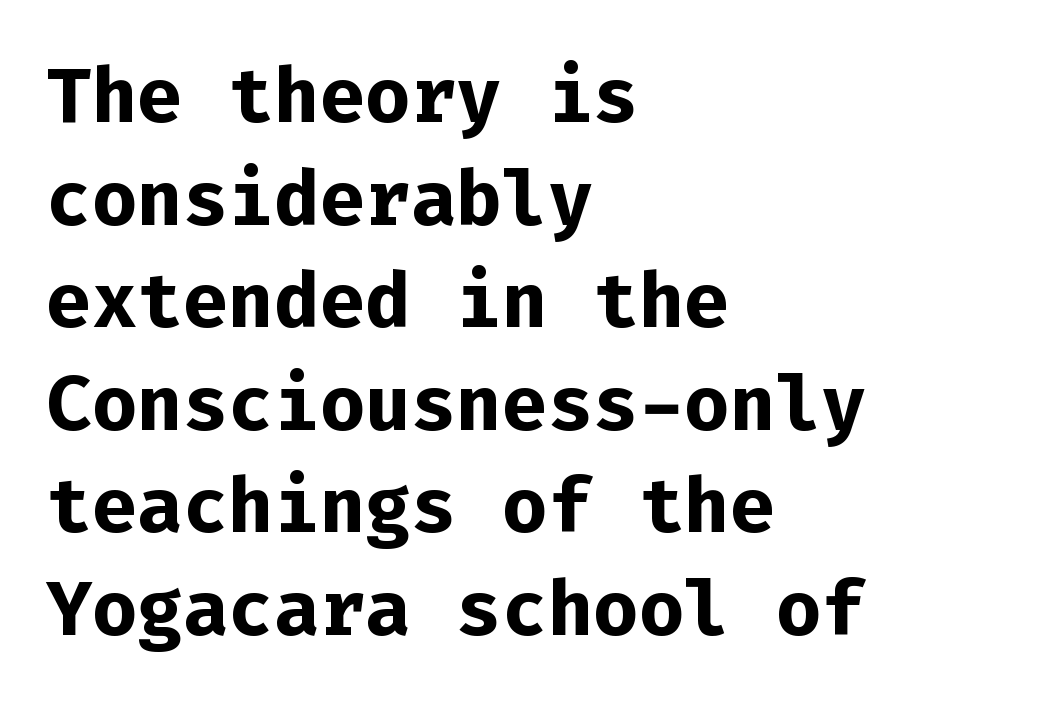
Q: Is the text bold? A: Yes.
Q: Is the text italic (slanted)? A: No, it is upright.
Q: Is the typeface a serif or a sans-serif typeface? A: Sans-serif.
Q: Is the text underlined? A: No.
Q: How is the paragraph aligned? A: Left-aligned.
Q: Is the spacing between letters normal or unusually wide? A: Normal.
Q: Is the spacing between lines tight, normal or loose? A: Normal.
Q: Width (condensed, normal, or wide)? A: Normal.
Q: Stroke contrast? A: Low.
Q: x-height? A: Medium.
Q: Monospaced? A: Yes.
